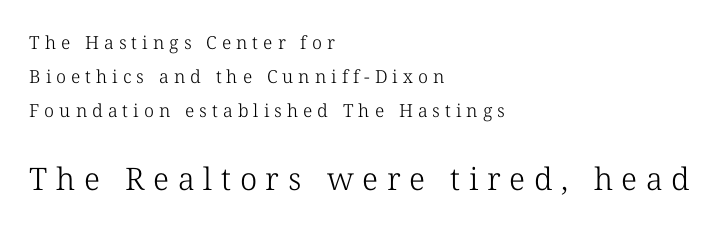
{"serif": "yes", "italic": "no", "bold": "no", "weight": "light", "width": "normal", "stroke_contrast": "low", "x_height": "medium", "monospaced": "no", "underline": "no", "align": "left", "line_spacing": "loose", "line_spacing_ratio": 1.9, "letter_spacing": "wide", "letter_spacing_em": 0.28, "larger_block": "second", "size_ratio": 1.72, "glyph_px": 31}
